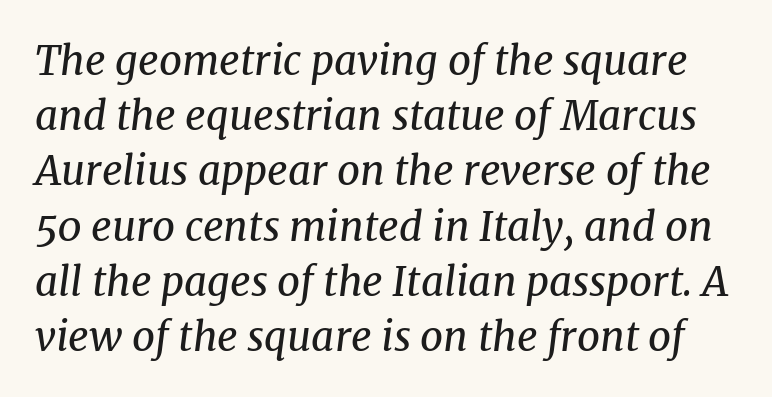
Q: Is the text bold? A: No.
Q: Is the text italic (slanted)? A: Yes, it leans right by about 8 degrees.
Q: Is the typeface a serif or a sans-serif typeface? A: Serif.
Q: Is the text underlined? A: No.
Q: Is the spacing between letters normal or unusually wide? A: Normal.
Q: Is the spacing between lines tight, normal or loose? A: Normal.
Q: Width (condensed, normal, or wide)? A: Normal.
Q: Stroke contrast? A: Medium.
Q: x-height? A: Medium.
Q: Monospaced? A: No.
